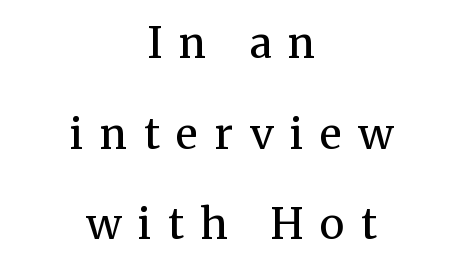
The image shows 42 px regular-weight serif type, upright; set centered, loose line spacing (2.16x), unusually wide letter spacing (+0.4 em), not underlined; medium stroke contrast and a medium x-height.
